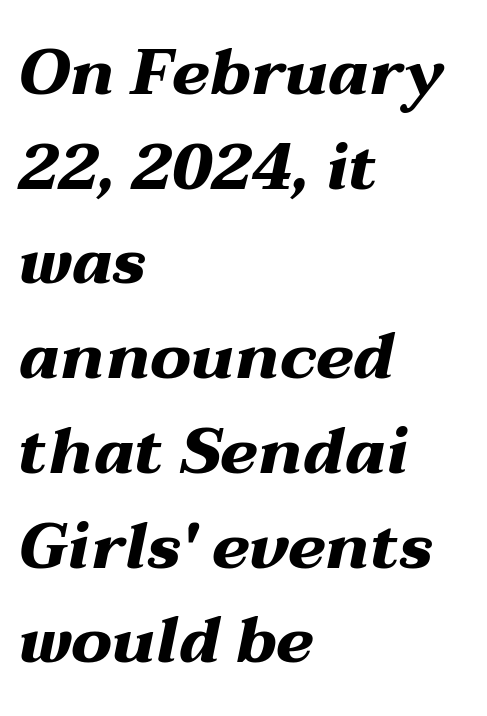
Q: Is the text bold? A: Yes.
Q: Is the text italic (slanted)? A: Yes, it leans right by about 12 degrees.
Q: Is the text underlined? A: No.
Q: How is the paragraph aligned? A: Left-aligned.
Q: Is the spacing between letters normal or unusually wide? A: Normal.
Q: Is the spacing between lines tight, normal or loose? A: Normal.
Q: Width (condensed, normal, or wide)? A: Wide.
Q: Stroke contrast? A: Medium.
Q: x-height? A: Medium.
Q: Monospaced? A: No.
